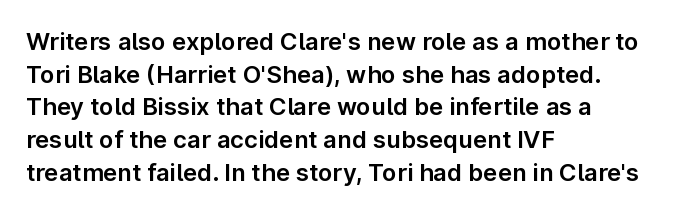
{"italic": "no", "underline": "no", "align": "left", "line_spacing": "normal", "line_spacing_ratio": 1.36, "letter_spacing": "normal", "letter_spacing_em": 0.0, "glyph_px": 24}
